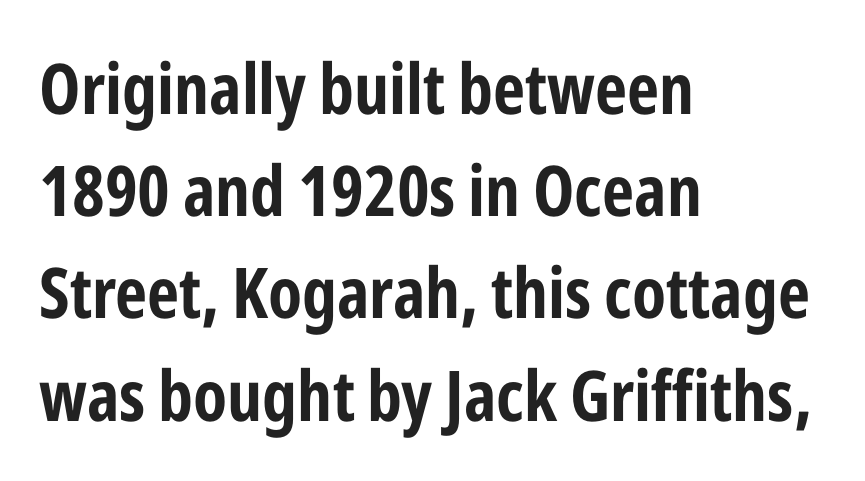
The image shows 70 px bold, condensed sans-serif type, upright; set left-aligned, normal line spacing (1.46x), normal letter spacing, not underlined; low stroke contrast and a medium x-height.
